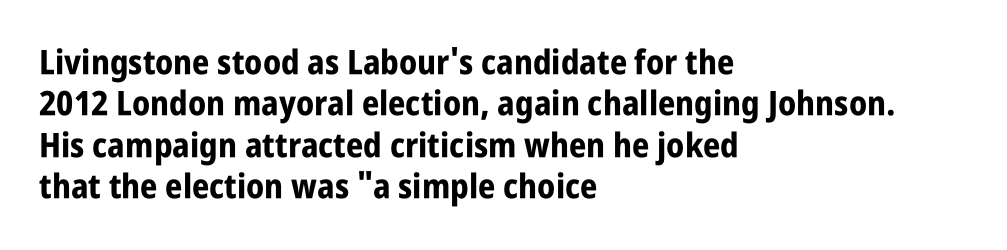
A typesetter would call this zero additional tracking. Posture: vertical. Here the designer chose a conventional face with non-uniform glyph widths. Typographically, this falls in the sans-serif category.
